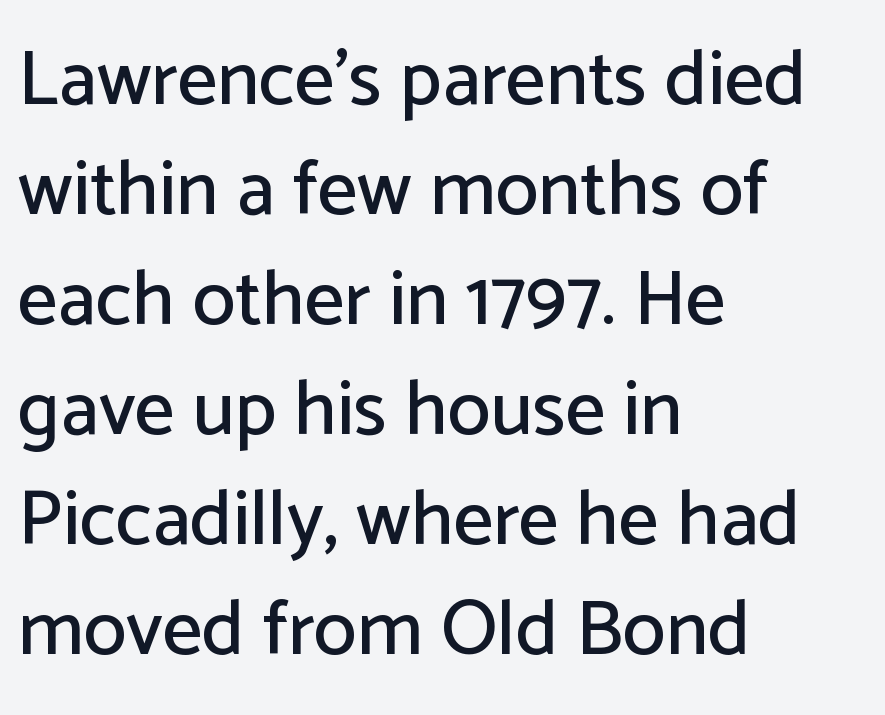
{"serif": "no", "italic": "no", "width": "normal", "stroke_contrast": "low", "x_height": "medium", "monospaced": "no", "underline": "no", "align": "left", "line_spacing": "normal", "line_spacing_ratio": 1.41, "letter_spacing": "normal", "letter_spacing_em": 0.0, "glyph_px": 78}
